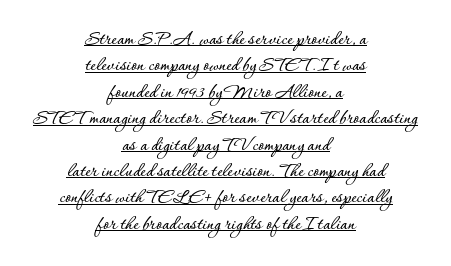
{"underline": "yes", "align": "center", "line_spacing": "normal", "line_spacing_ratio": 1.32, "letter_spacing": "normal", "letter_spacing_em": 0.0, "glyph_px": 20}
